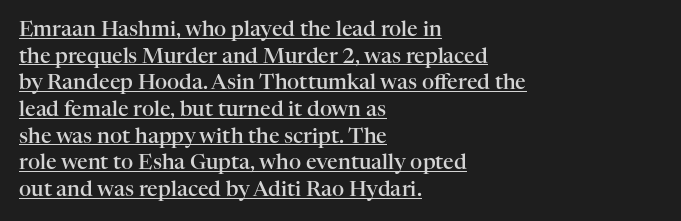
{"italic": "no", "bold": "semi", "underline": "yes", "align": "left", "line_spacing": "normal", "line_spacing_ratio": 1.27, "letter_spacing": "normal", "letter_spacing_em": 0.0, "glyph_px": 21}
